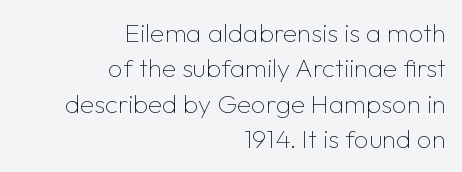
{"italic": "no", "bold": "no", "underline": "no", "align": "right", "line_spacing": "normal", "line_spacing_ratio": 1.36, "letter_spacing": "normal", "letter_spacing_em": 0.0, "glyph_px": 26}
